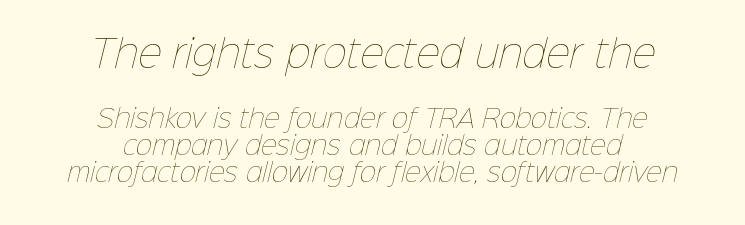
If you folded the block vertically in half, each line would mirror itself in length. This block would grow much taller if given ordinary leading; it's compressed now. The emphasis by scale lands on block number one, above. Unmarked baselines from the first word to the last. Think standard paragraph weight, or any step lighter than that.
